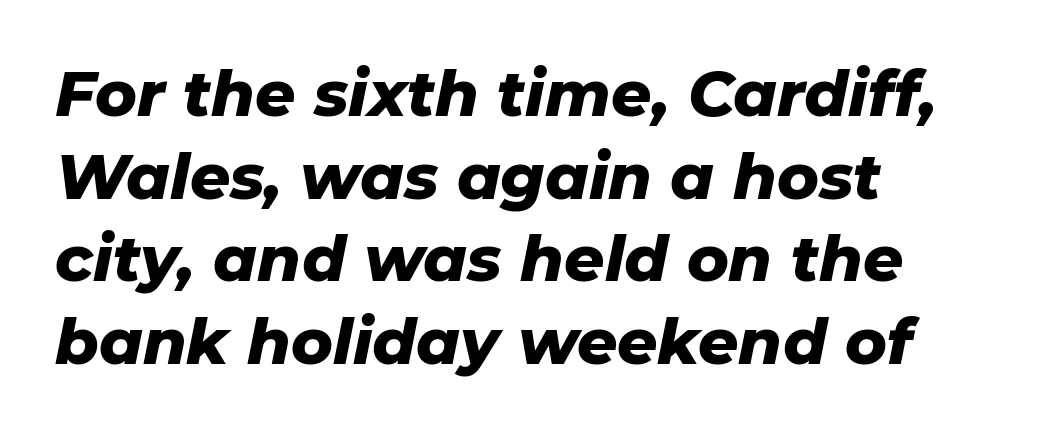
{"italic": "yes", "lean": "right", "slant_degrees": 11, "bold": "yes", "weight": "heavy", "width": "normal", "stroke_contrast": "low", "x_height": "medium", "monospaced": "no", "underline": "no", "align": "left", "line_spacing": "normal", "line_spacing_ratio": 1.31, "letter_spacing": "normal", "letter_spacing_em": 0.0, "glyph_px": 63}
